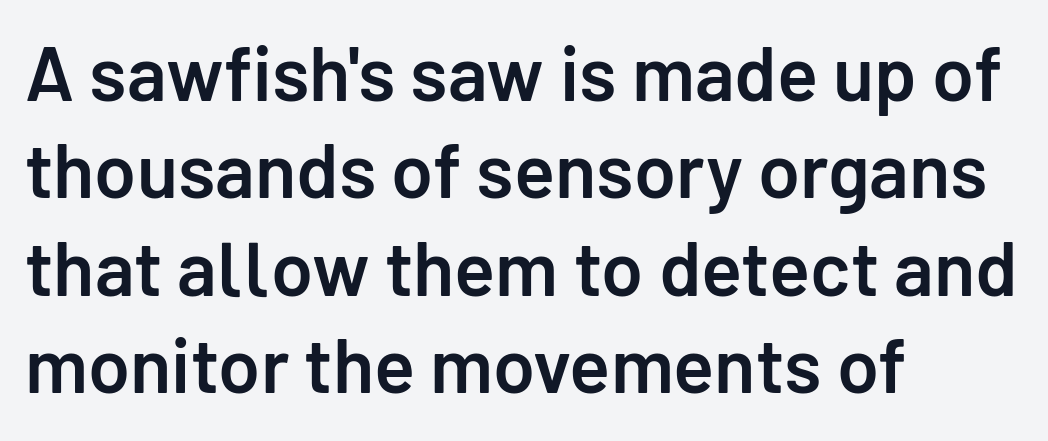
Q: Is the text bold? A: Semi-bold.
Q: Is the text italic (slanted)? A: No, it is upright.
Q: Is the typeface a serif or a sans-serif typeface? A: Sans-serif.
Q: Is the text underlined? A: No.
Q: How is the paragraph aligned? A: Left-aligned.
Q: Is the spacing between letters normal or unusually wide? A: Normal.
Q: Is the spacing between lines tight, normal or loose? A: Normal.
Q: Width (condensed, normal, or wide)? A: Normal.
Q: Stroke contrast? A: Low.
Q: x-height? A: Medium.
Q: Monospaced? A: No.
